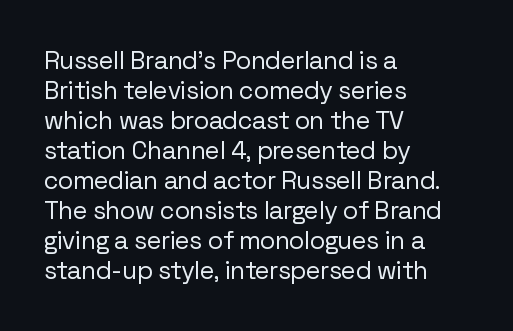
The image shows 25 px text type, upright; set left-aligned, line spacing 1.2x, normal letter spacing, not underlined.
